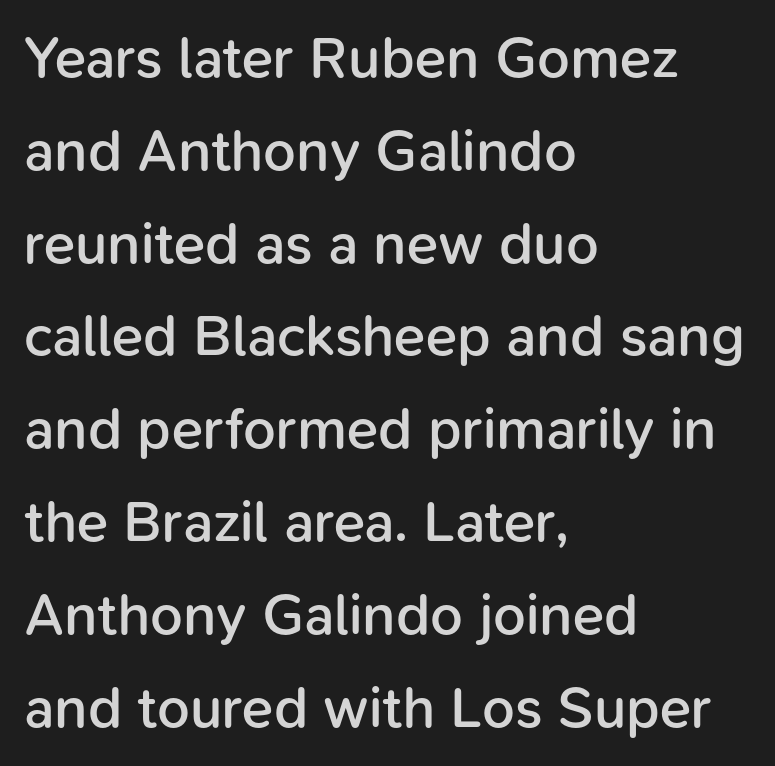
The image shows 58 px semibold sans-serif type, upright; set left-aligned, normal line spacing (1.6x), normal letter spacing, not underlined; low stroke contrast and a medium x-height.
